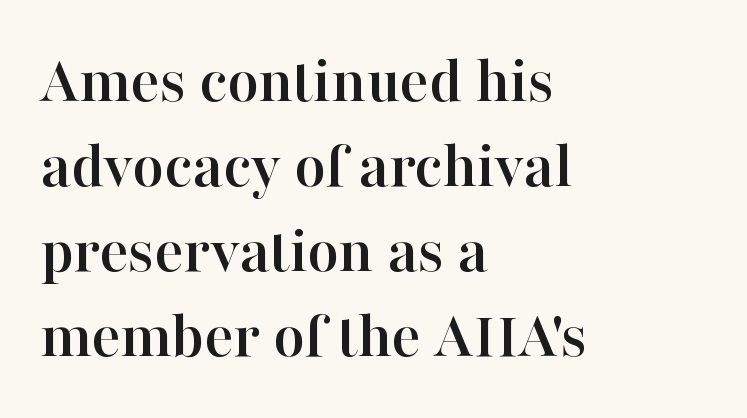
{"serif": "yes", "italic": "no", "width": "normal", "stroke_contrast": "high", "x_height": "medium", "monospaced": "no", "underline": "no", "align": "left", "line_spacing": "normal", "line_spacing_ratio": 1.25, "letter_spacing": "normal", "letter_spacing_em": 0.0, "glyph_px": 68}
